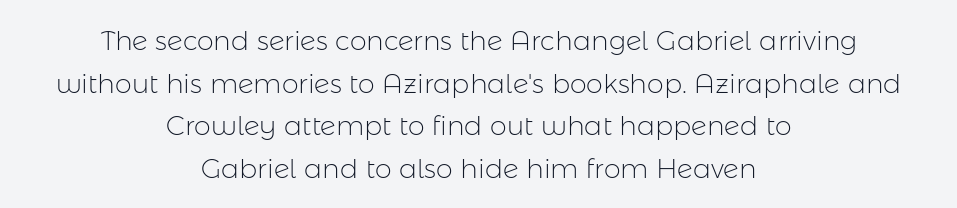
Q: Is the text bold? A: No.
Q: Is the text italic (slanted)? A: No, it is upright.
Q: Is the text underlined? A: No.
Q: How is the paragraph aligned? A: Centered.
Q: Is the spacing between letters normal or unusually wide? A: Normal.
Q: Is the spacing between lines tight, normal or loose? A: Normal.
